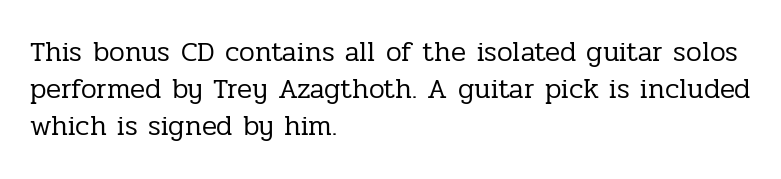
{"serif": "yes", "italic": "no", "bold": "no", "weight": "regular", "width": "normal", "stroke_contrast": "low", "x_height": "medium", "monospaced": "no", "underline": "no", "align": "left", "line_spacing": "normal", "line_spacing_ratio": 1.33, "letter_spacing": "normal", "letter_spacing_em": 0.0, "glyph_px": 28}
